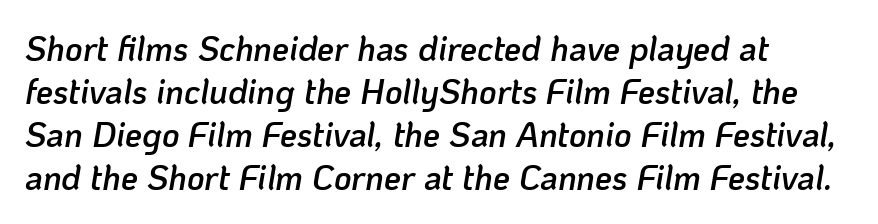
Q: Is the text bold? A: Semi-bold.
Q: Is the text italic (slanted)? A: Yes, it leans right by about 10 degrees.
Q: Is the text underlined? A: No.
Q: How is the paragraph aligned? A: Left-aligned.
Q: Is the spacing between letters normal or unusually wide? A: Normal.
Q: Is the spacing between lines tight, normal or loose? A: Normal.
Q: Width (condensed, normal, or wide)? A: Normal.
Q: Stroke contrast? A: Low.
Q: x-height? A: Medium.
Q: Monospaced? A: No.
